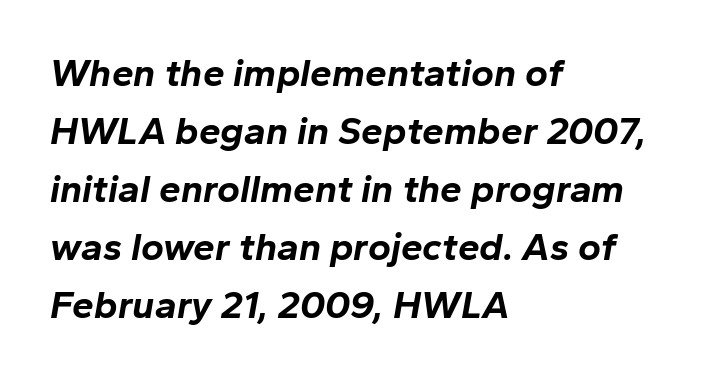
{"italic": "yes", "lean": "right", "slant_degrees": 10, "bold": "yes", "weight": "bold", "width": "normal", "stroke_contrast": "low", "x_height": "medium", "monospaced": "no", "underline": "no", "align": "left", "line_spacing": "normal", "line_spacing_ratio": 1.49, "letter_spacing": "normal", "letter_spacing_em": 0.0, "glyph_px": 39}
